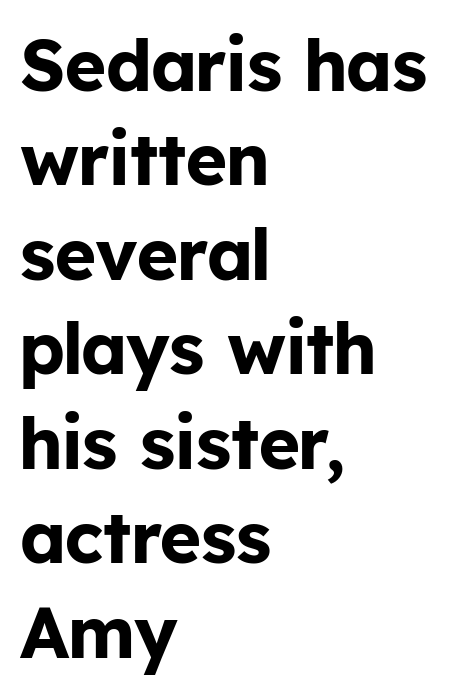
The setting favours the left margin, as ordinary paragraphs usually do. The letters stand upright; this is a roman face. Decoration check: the copy has no underline. Compared with typical body copy, the letter spacing here is the same.
